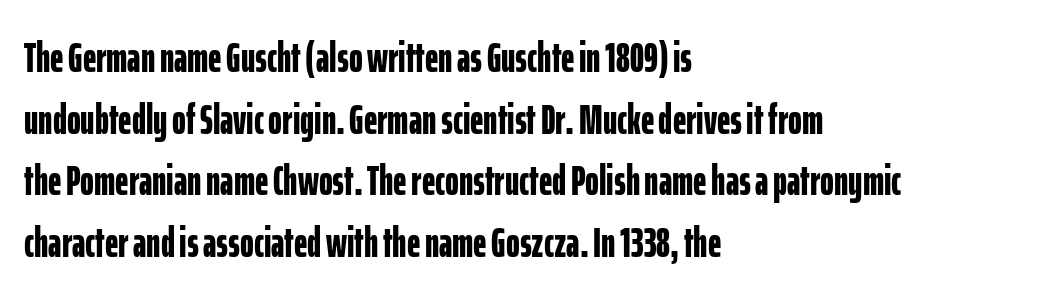
Q: Is the text bold? A: Yes.
Q: Is the text italic (slanted)? A: No, it is upright.
Q: Is the typeface a serif or a sans-serif typeface? A: Sans-serif.
Q: Is the text underlined? A: No.
Q: How is the paragraph aligned? A: Left-aligned.
Q: Is the spacing between letters normal or unusually wide? A: Normal.
Q: Is the spacing between lines tight, normal or loose? A: Normal.
Q: Width (condensed, normal, or wide)? A: Condensed.
Q: Stroke contrast? A: Low.
Q: x-height? A: Medium.
Q: Monospaced? A: No.
